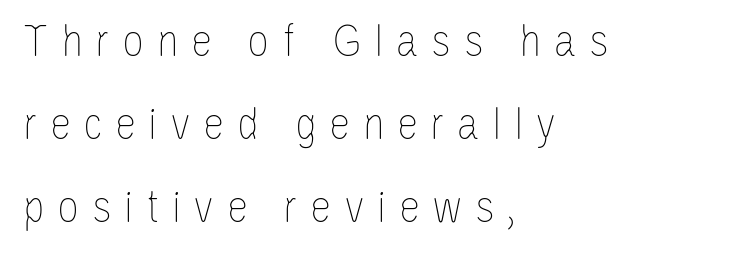
The image shows 48 px thin, condensed type, upright; set left-aligned, line spacing 1.73x, unusually wide letter spacing (+0.26 em), not underlined; low stroke contrast and a large x-height.
